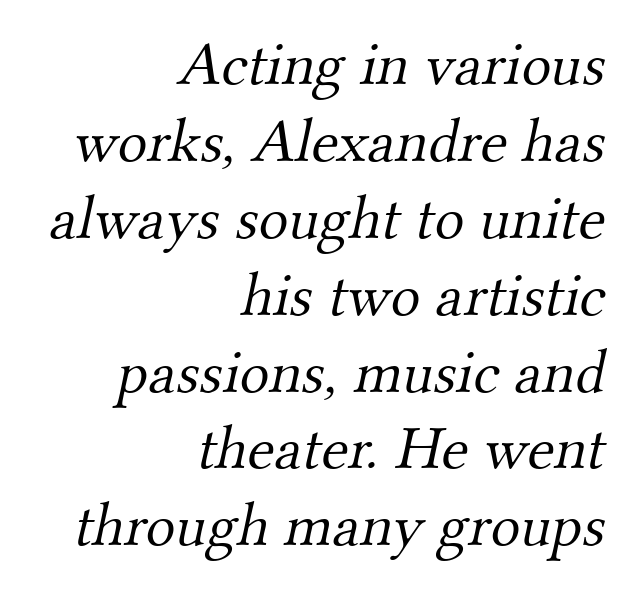
Q: Is the text bold? A: No.
Q: Is the typeface a serif or a sans-serif typeface? A: Serif.
Q: Is the text underlined? A: No.
Q: How is the paragraph aligned? A: Right-aligned.
Q: Is the spacing between letters normal or unusually wide? A: Normal.
Q: Width (condensed, normal, or wide)? A: Normal.
Q: Stroke contrast? A: Medium.
Q: x-height? A: Small.
Q: Monospaced? A: No.
